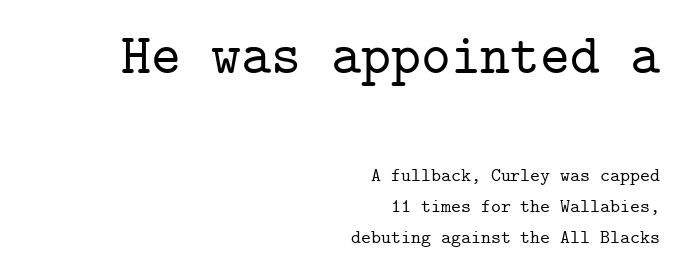
Q: Is the text italic (slanted)? A: No, it is upright.
Q: Is the typeface a serif or a sans-serif typeface? A: Serif.
Q: Is the text underlined? A: No.
Q: How is the paragraph aligned? A: Right-aligned.
Q: Is the spacing between letters normal or unusually wide? A: Normal.
Q: Is the spacing between lines tight, normal or loose? A: Normal.
Q: Which block of text is set in a larger size, the first (top) or the second (bottom)? A: The first (top) one.
Q: Width (condensed, normal, or wide)? A: Normal.
Q: Stroke contrast? A: Low.
Q: x-height? A: Medium.
Q: Monospaced? A: Yes.
